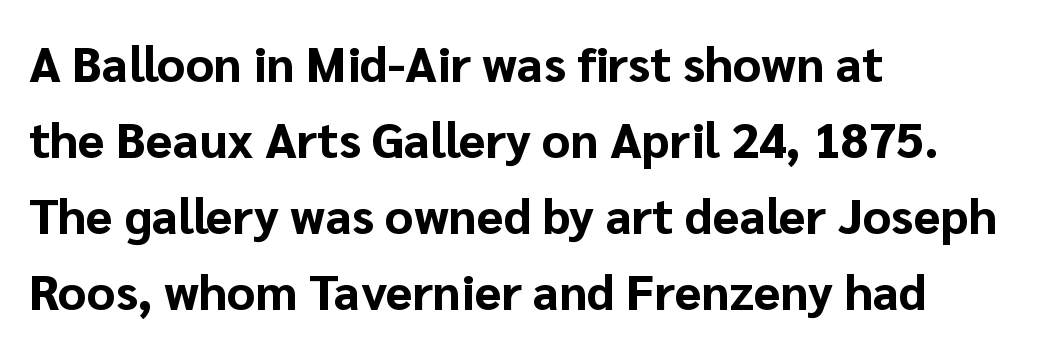
The rendering keeps characters at their native spacing. The type sits square on the baseline with zero lean. Compared with an ordinary text face, these strokes are far heavier — a full bold. A typesetter would label this face a sans.
